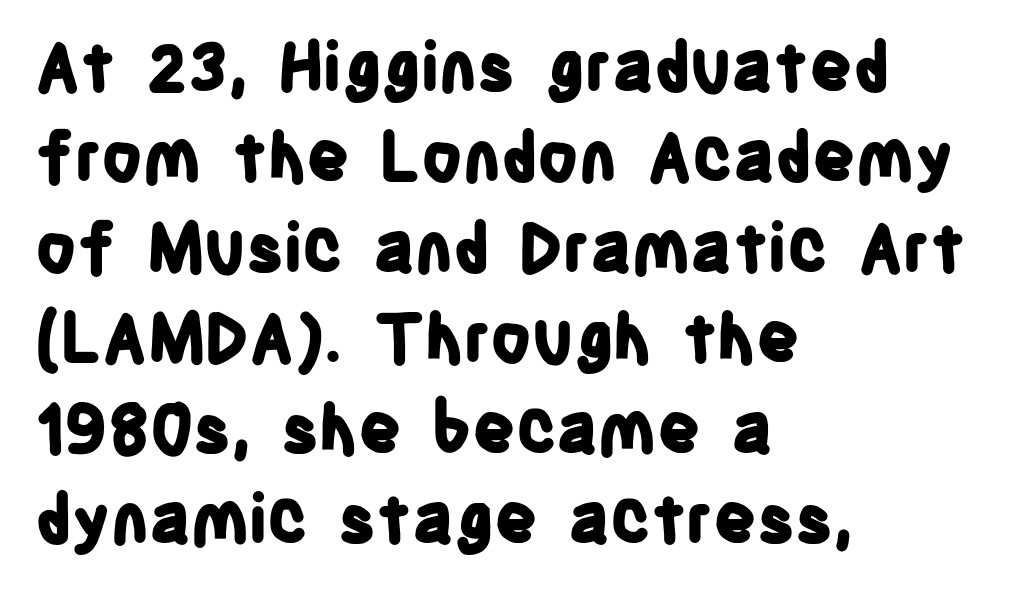
The image shows 67 px bold, condensed sans-serif type, upright; set left-aligned, normal line spacing (1.35x), normal letter spacing, not underlined; low stroke contrast and a large x-height.
